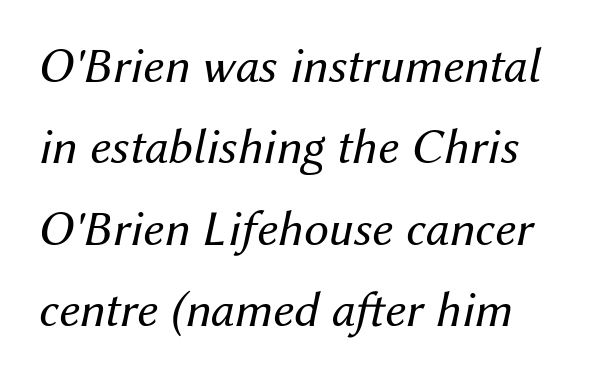
Has an underline been added? It has not. Bold? No — there's no thickening of the strokes. Students, note that the glyphs here touch the page at normal intervals. The face used here is proportionally spaced, like ordinary book or web type. Vertically, the passage feels balanced, rows spaced as you'd expect. Every character sits at an angle, as italics do.
